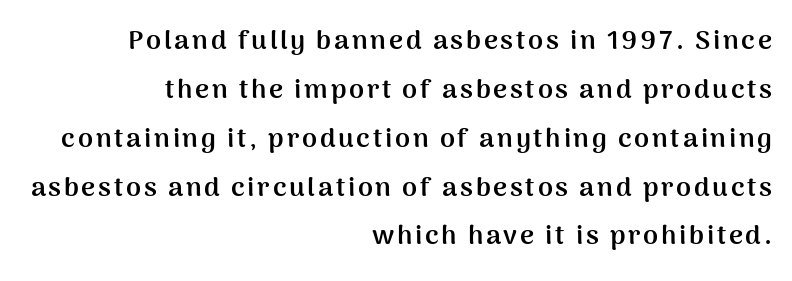
{"italic": "no", "bold": "yes", "underline": "no", "align": "right", "line_spacing_ratio": 1.81, "glyph_px": 27}
